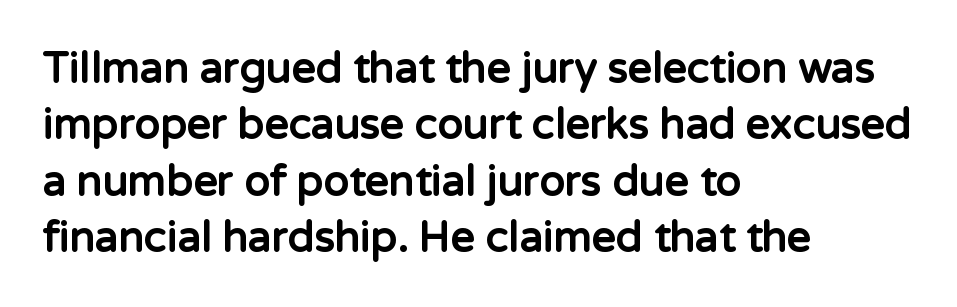
The designer left line spacing at the default. Emphasis by weight is at full strength: bold. The gap between lines stays unmarked. The characters display no serif detailing; their extremities are plain.
